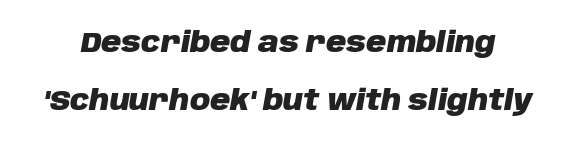
The image shows 28 px heavy type, italic (leaning right); set loose line spacing (2.06x), normal letter spacing, not underlined; low stroke contrast and a large x-height.
